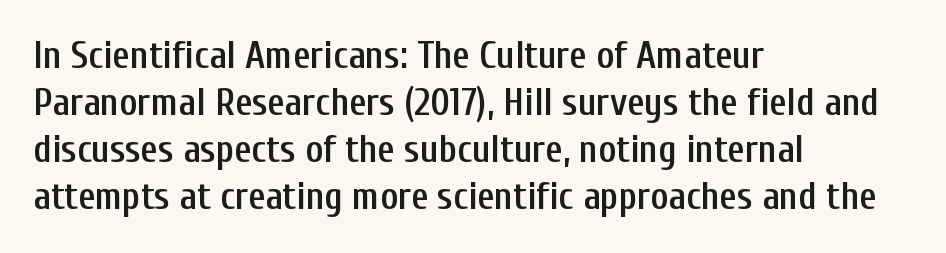
Quick note: underline off. All the whitespace from short lines collects on the right. How are the letters spaced? Ordinarily, with no added tracking. Emphasis by weight is partial: semibold. Grotesque or geometric, the face here clearly has no serifs.
